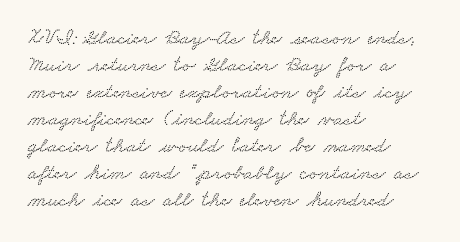
Q: Is the text underlined? A: No.
Q: How is the paragraph aligned? A: Left-aligned.
Q: Is the spacing between letters normal or unusually wide? A: Normal.
